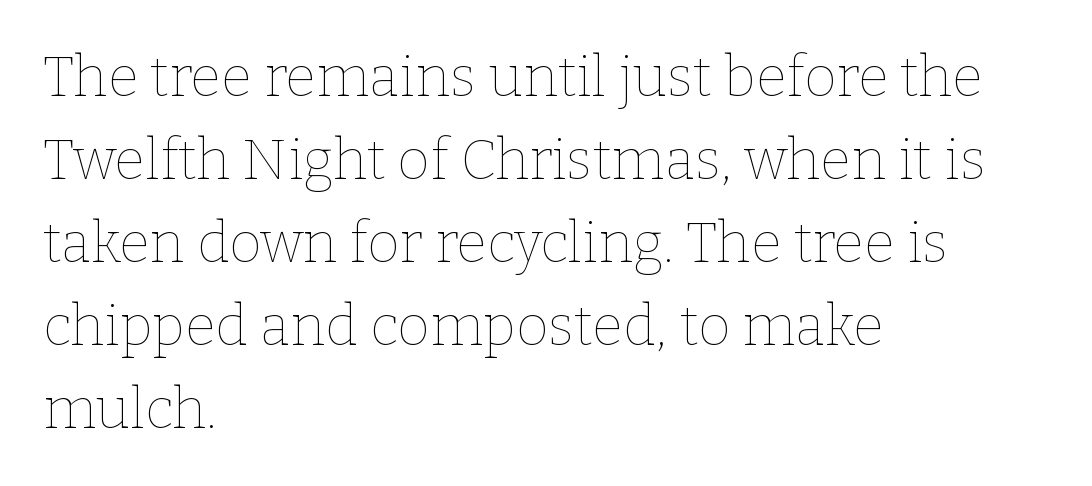
{"italic": "no", "bold": "no", "weight": "thin", "width": "normal", "stroke_contrast": "low", "x_height": "medium", "monospaced": "no", "underline": "no", "align": "left", "line_spacing": "normal", "line_spacing_ratio": 1.48, "letter_spacing": "normal", "letter_spacing_em": 0.0, "glyph_px": 56}
